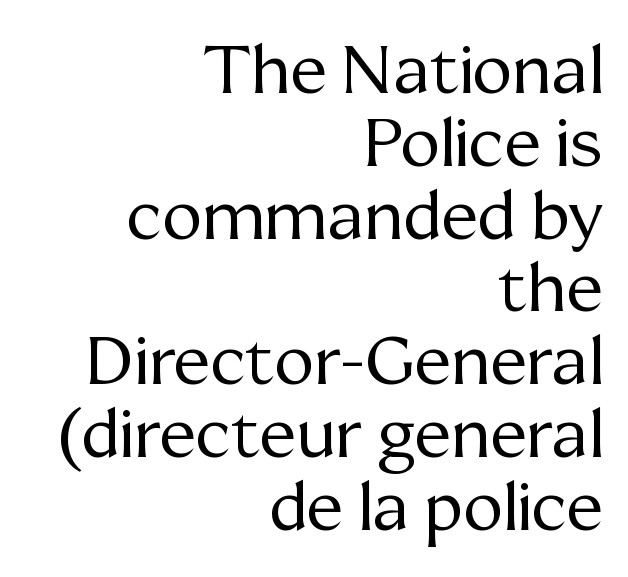
Q: Is the text bold? A: No.
Q: Is the text italic (slanted)? A: No, it is upright.
Q: Is the typeface a serif or a sans-serif typeface? A: Serif.
Q: Is the text underlined? A: No.
Q: How is the paragraph aligned? A: Right-aligned.
Q: Is the spacing between letters normal or unusually wide? A: Normal.
Q: Is the spacing between lines tight, normal or loose? A: Tight.
Q: Width (condensed, normal, or wide)? A: Normal.
Q: Stroke contrast? A: Medium.
Q: x-height? A: Medium.
Q: Monospaced? A: No.
